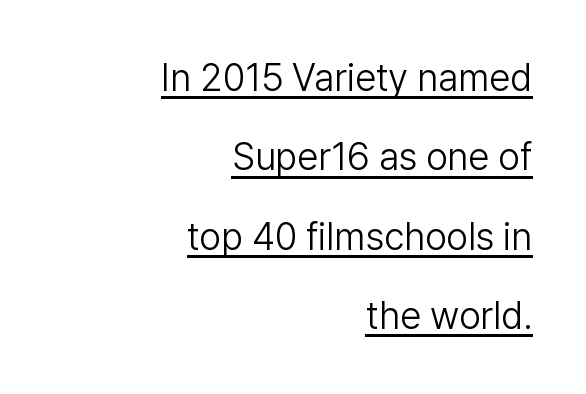
The image shows 38 px light sans-serif type, upright; set right-aligned, loose line spacing (2.09x), normal letter spacing, underlined; low stroke contrast and a medium x-height.
